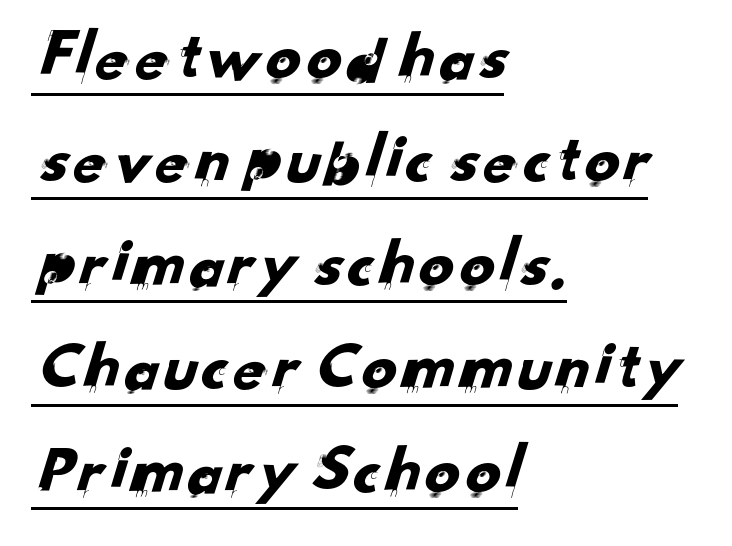
Does extra space separate the letters? No, they use regular spacing. The face used here is proportionally spaced, like ordinary book or web type. Caption: lettering with a line underneath. Regarding serifs, this sample does without them. Successive baselines arrive at the customary interval. These lines are set flush left with a ragged right edge.
